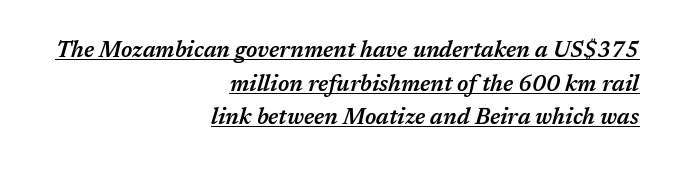
The image shows 22 px text type, italic (leaning right); set right-aligned, normal line spacing (1.53x), normal letter spacing, underlined.
